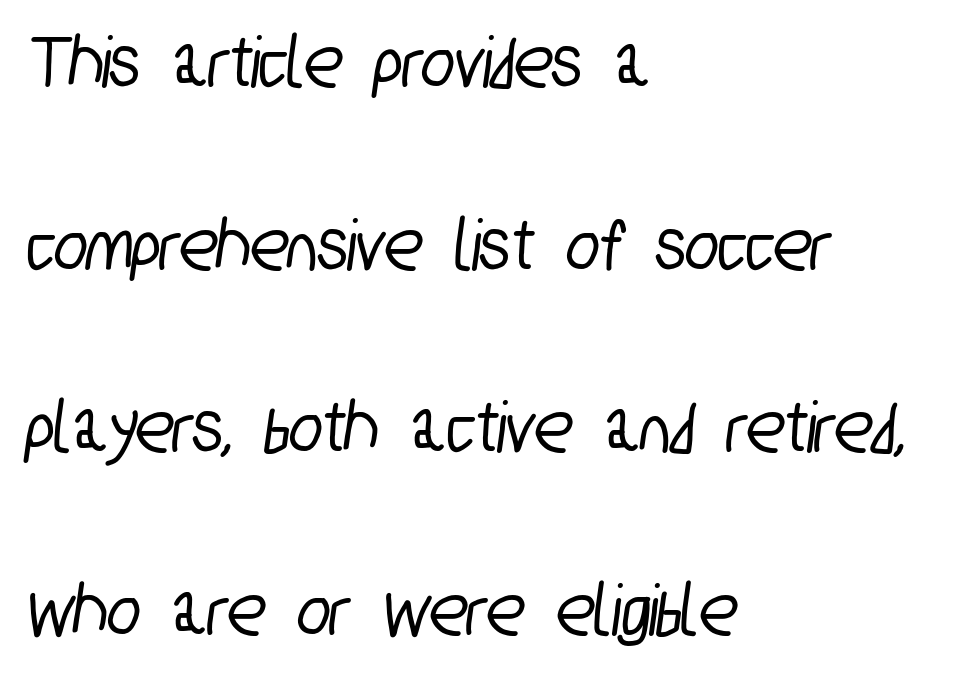
Looks like regular typesetting: each glyph gets only the width it needs. The letters carry no serifs — their stems end cleanly without finishing strokes. Is there much room between lines? Yes — plenty of vertical air separates them. Every row of glyphs begins at an identical x-position on the left. Rule under the text: the space is simply empty. Words appear dense and cohesive because spacing is normal.
